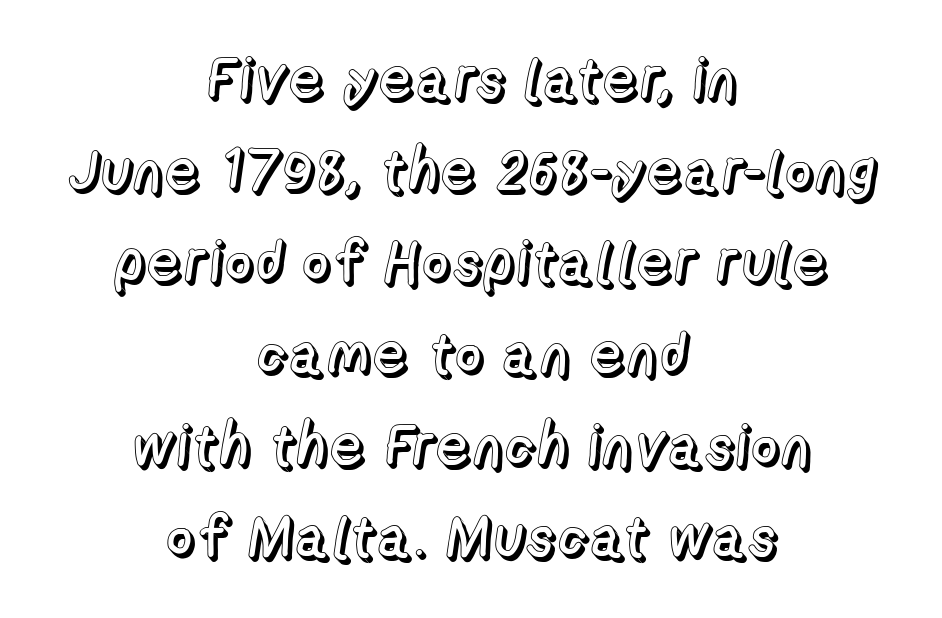
Q: Is the text italic (slanted)? A: Yes.
Q: Is the text underlined? A: No.
Q: How is the paragraph aligned? A: Centered.
Q: Is the spacing between letters normal or unusually wide? A: Normal.
Q: Is the spacing between lines tight, normal or loose? A: Normal.
Q: Width (condensed, normal, or wide)? A: Normal.
Q: x-height? A: Medium.
Q: Monospaced? A: No.
